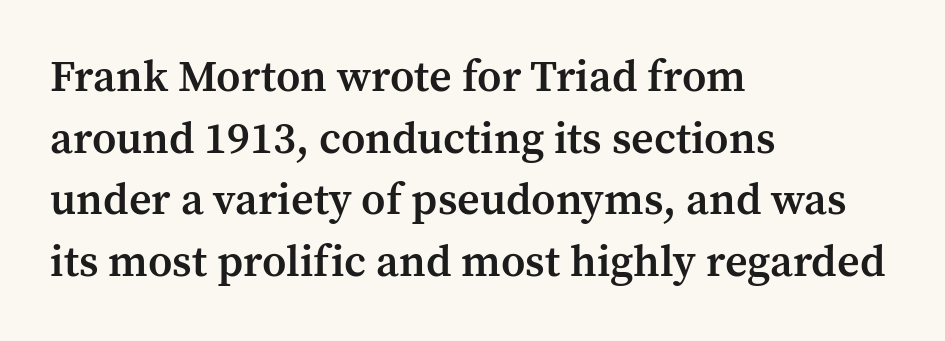
The glyphs in this specimen are seriffed. Nothing unusual about the tracking: characters are spaced as the font intends. Short and long lines alike share a common starting point at left. Vertical strokes here are truly vertical. Only glyphs here, with clear space below each row. Heft: intermediate — a semibold.
